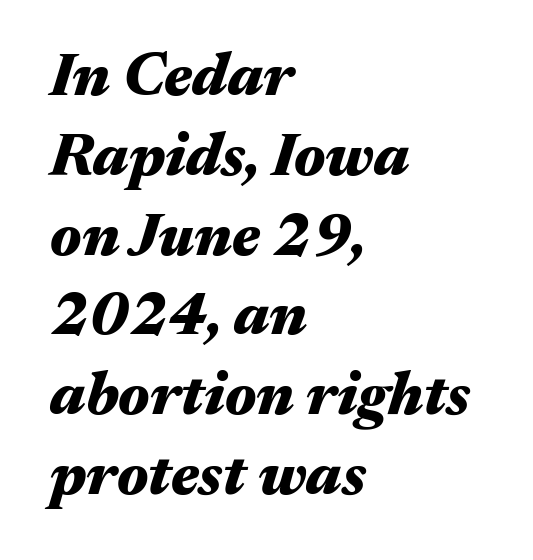
The image shows 60 px heavy, wide type, italic (leaning right); set left-aligned, normal line spacing (1.33x), normal letter spacing, not underlined; medium stroke contrast and a medium x-height.
